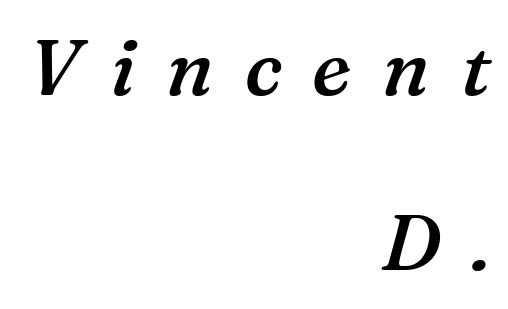
The image shows 79 px semibold serif type, italic (leaning right); set right-aligned, loose line spacing (2.22x), unusually wide letter spacing (+0.39 em), not underlined; medium stroke contrast and a medium x-height.
